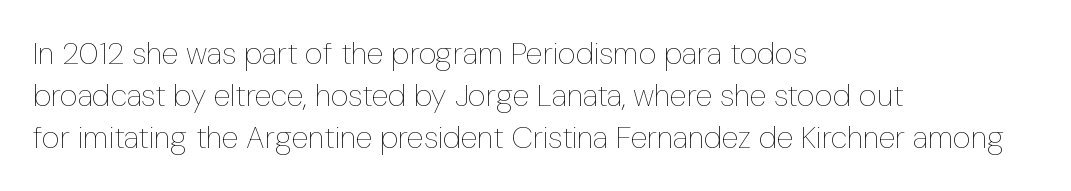
{"italic": "no", "bold": "no", "weight": "thin", "width": "condensed", "stroke_contrast": "low", "x_height": "medium", "monospaced": "no", "underline": "no", "align": "left", "line_spacing": "normal", "line_spacing_ratio": 1.35, "letter_spacing": "normal", "letter_spacing_em": 0.0, "glyph_px": 31}
